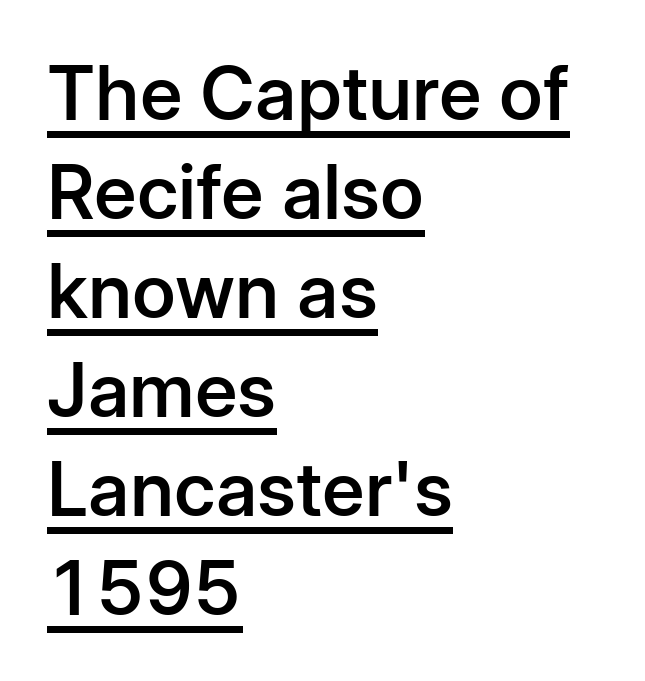
{"serif": "no", "italic": "no", "bold": "semi", "weight": "semibold", "width": "normal", "stroke_contrast": "low", "x_height": "medium", "monospaced": "no", "underline": "yes", "align": "left", "line_spacing": "normal", "line_spacing_ratio": 1.32, "letter_spacing": "normal", "letter_spacing_em": 0.0, "glyph_px": 75}
